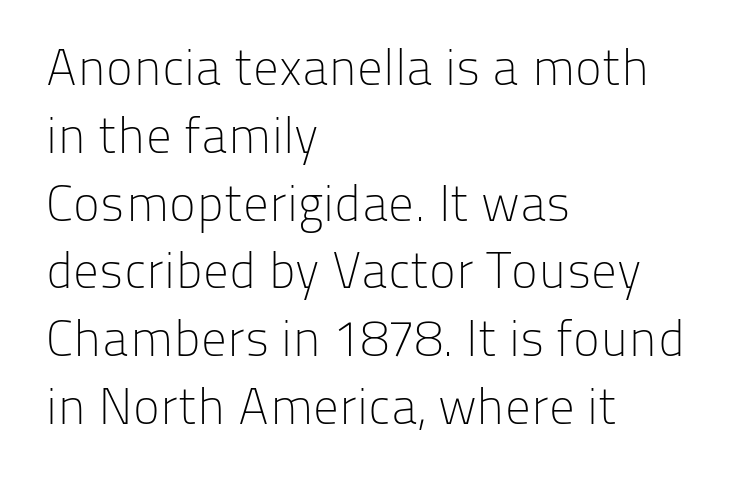
Q: Is the text bold? A: No.
Q: Is the text italic (slanted)? A: No, it is upright.
Q: Is the typeface a serif or a sans-serif typeface? A: Sans-serif.
Q: Is the text underlined? A: No.
Q: How is the paragraph aligned? A: Left-aligned.
Q: Is the spacing between letters normal or unusually wide? A: Normal.
Q: Is the spacing between lines tight, normal or loose? A: Normal.
Q: Width (condensed, normal, or wide)? A: Normal.
Q: Stroke contrast? A: Low.
Q: x-height? A: Medium.
Q: Monospaced? A: No.
